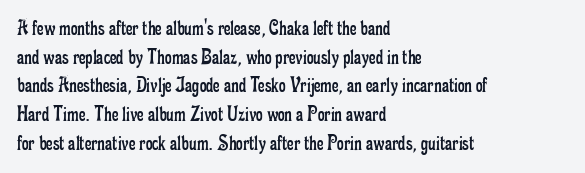
The lines sit at an ordinary, default distance from one another. The text block is weighted toward the left margin, trailing off unevenly rightward. Tracking value appears to be zero — textbook default spacing. Has an underline been added? It has not. Stroke mass is kept to a normal reading level or below.
